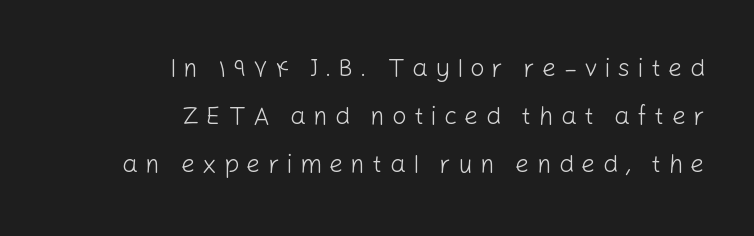
The image shows 25 px text type, upright; set right-aligned, loose line spacing (1.92x), unusually wide letter spacing (+0.29 em), not underlined.
